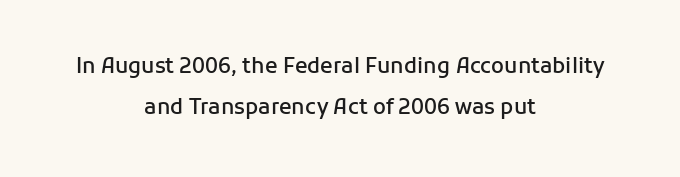
Airy leading. These lines stack symmetrically, like a column narrowing and widening about its center. Compared with an ordinary text face, these strokes are moderately heavier — a semibold. This is the regular roman posture of the typeface. The space directly below the letters is spotless. There is no visible air inserted between adjacent glyphs.
